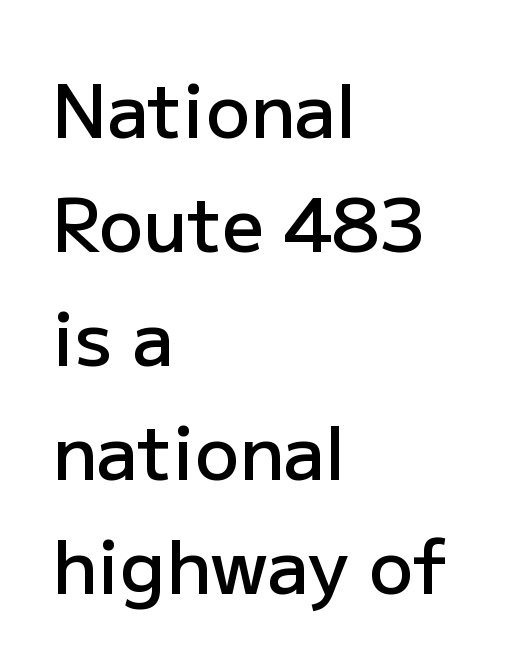
{"serif": "no", "italic": "no", "bold": "semi", "weight": "semibold", "width": "normal", "stroke_contrast": "low", "x_height": "medium", "monospaced": "no", "underline": "no", "align": "left", "line_spacing": "normal", "line_spacing_ratio": 1.54, "letter_spacing": "normal", "letter_spacing_em": 0.0, "glyph_px": 74}
